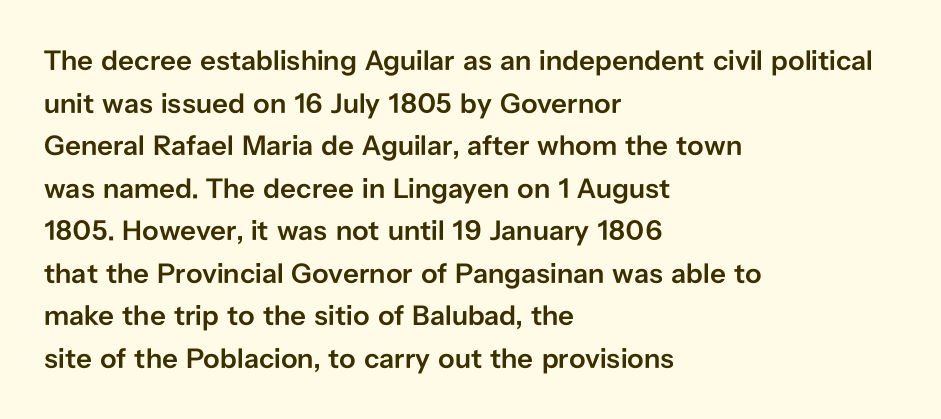
The image shows 28 px semibold sans-serif type, upright; set left-aligned, normal line spacing (1.52x), normal letter spacing, not underlined; low stroke contrast and a medium x-height.
